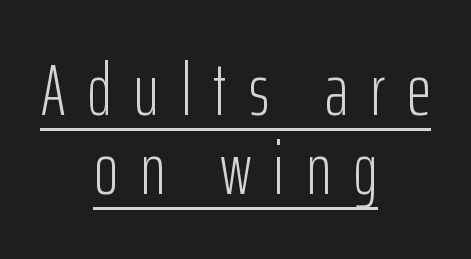
{"serif": "no", "italic": "no", "bold": "no", "weight": "light", "width": "condensed", "stroke_contrast": "low", "x_height": "medium", "monospaced": "no", "underline": "yes", "align": "center", "line_spacing": "tight", "line_spacing_ratio": 1.07, "letter_spacing": "wide", "letter_spacing_em": 0.3, "glyph_px": 74}
